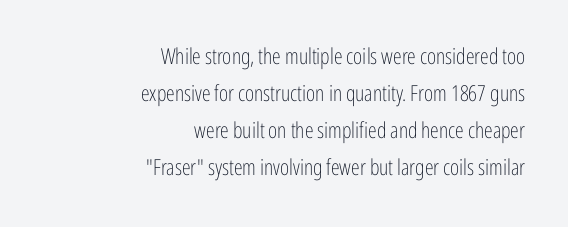
The image shows 22 px text type, upright; set right-aligned, normal line spacing (1.68x), normal letter spacing, not underlined.
